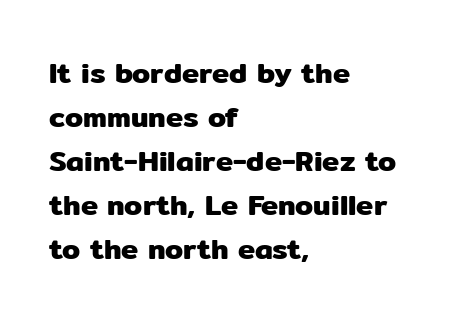
Q: Is the text italic (slanted)? A: No, it is upright.
Q: Is the typeface a serif or a sans-serif typeface? A: Sans-serif.
Q: Is the text underlined? A: No.
Q: How is the paragraph aligned? A: Left-aligned.
Q: Is the spacing between letters normal or unusually wide? A: Normal.
Q: Is the spacing between lines tight, normal or loose? A: Normal.
Q: Width (condensed, normal, or wide)? A: Normal.
Q: Stroke contrast? A: Low.
Q: x-height? A: Medium.
Q: Monospaced? A: No.
